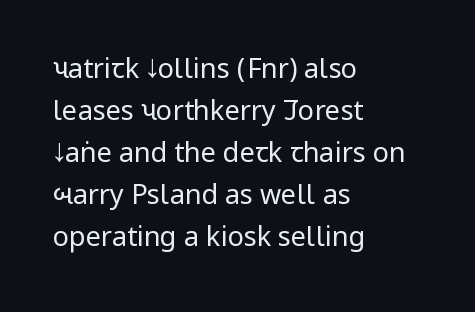
The image shows 27 px text type, upright; set left-aligned, normal line spacing (1.56x), normal letter spacing, not underlined.
